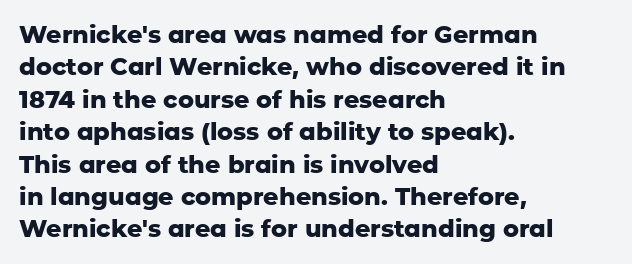
The image shows 24 px bold type, upright; set left-aligned, normal line spacing (1.35x), normal letter spacing, not underlined.
